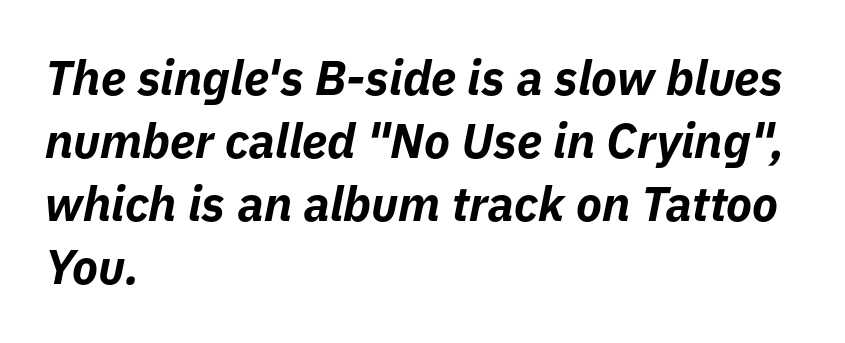
Q: Is the text bold? A: Yes.
Q: Is the text italic (slanted)? A: Yes, it leans right by about 11 degrees.
Q: Is the text underlined? A: No.
Q: How is the paragraph aligned? A: Left-aligned.
Q: Is the spacing between letters normal or unusually wide? A: Normal.
Q: Is the spacing between lines tight, normal or loose? A: Normal.
Q: Width (condensed, normal, or wide)? A: Normal.
Q: Stroke contrast? A: Low.
Q: x-height? A: Medium.
Q: Monospaced? A: No.
